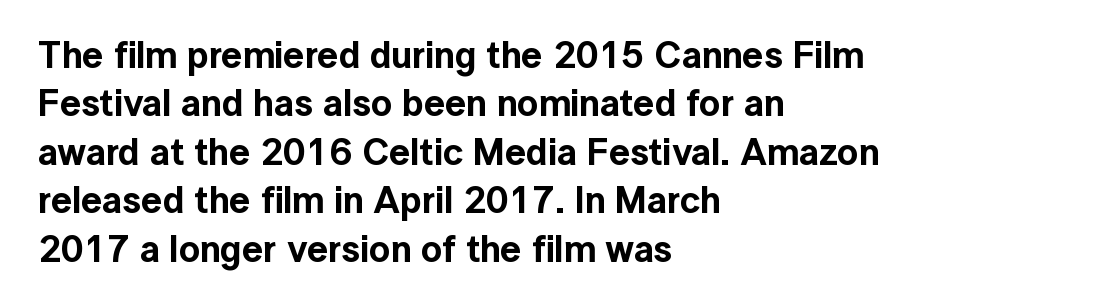
The image shows 37 px sans-serif type, upright; set left-aligned, normal line spacing (1.31x), normal letter spacing, not underlined; a medium x-height.
